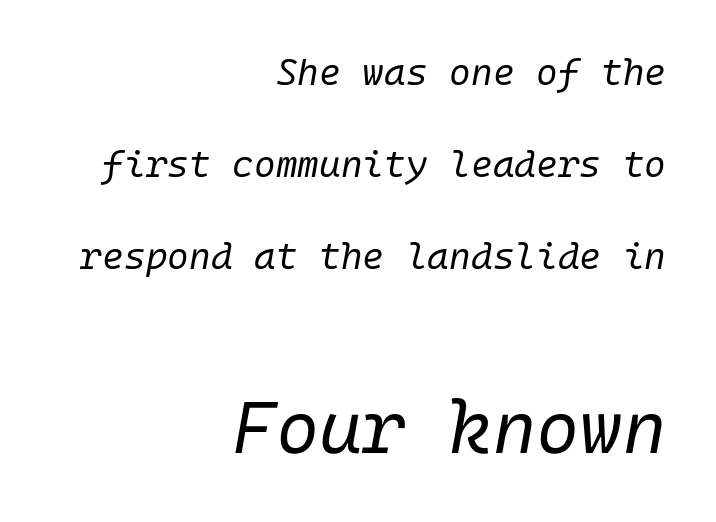
Q: Is the text bold? A: No.
Q: Is the text italic (slanted)? A: Yes, it leans right by about 10 degrees.
Q: Is the text underlined? A: No.
Q: How is the paragraph aligned? A: Right-aligned.
Q: Is the spacing between letters normal or unusually wide? A: Normal.
Q: Is the spacing between lines tight, normal or loose? A: Loose.
Q: Which block of text is set in a larger size, the first (top) or the second (bottom)? A: The second (bottom) one.
Q: Width (condensed, normal, or wide)? A: Normal.
Q: Stroke contrast? A: Low.
Q: x-height? A: Medium.
